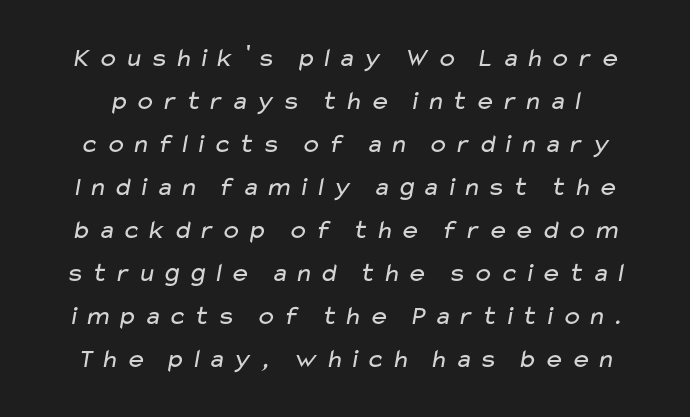
Q: Is the text bold? A: No.
Q: Is the text underlined? A: No.
Q: Is the spacing between letters normal or unusually wide? A: Unusually wide.
Q: Is the spacing between lines tight, normal or loose? A: Normal.
